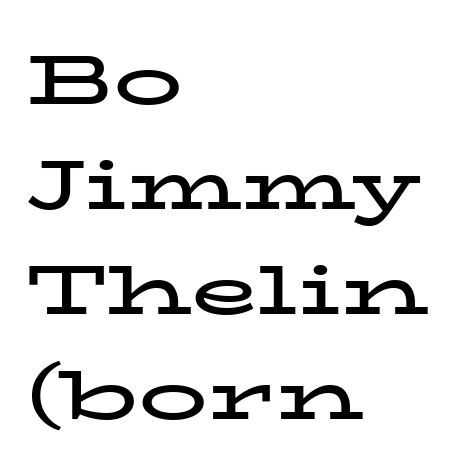
{"serif": "yes", "italic": "no", "bold": "yes", "weight": "bold", "width": "wide", "stroke_contrast": "low", "x_height": "medium", "monospaced": "no", "underline": "no", "align": "left", "line_spacing": "normal", "line_spacing_ratio": 1.52, "letter_spacing": "normal", "letter_spacing_em": 0.0, "glyph_px": 69}
